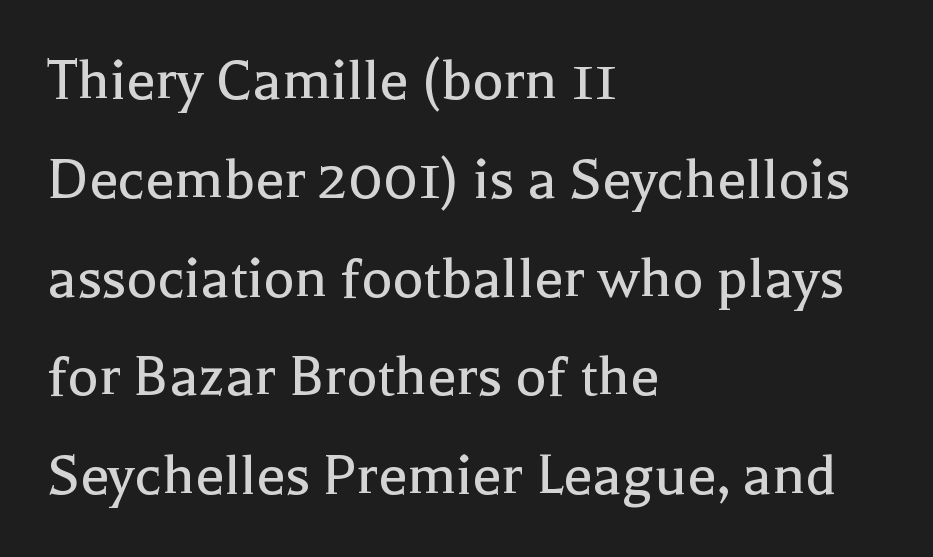
Q: Is the text bold? A: No.
Q: Is the text italic (slanted)? A: No, it is upright.
Q: Is the typeface a serif or a sans-serif typeface? A: Serif.
Q: Is the text underlined? A: No.
Q: How is the paragraph aligned? A: Left-aligned.
Q: Is the spacing between letters normal or unusually wide? A: Normal.
Q: Is the spacing between lines tight, normal or loose? A: Normal.
Q: Width (condensed, normal, or wide)? A: Normal.
Q: x-height? A: Medium.
Q: Monospaced? A: No.
